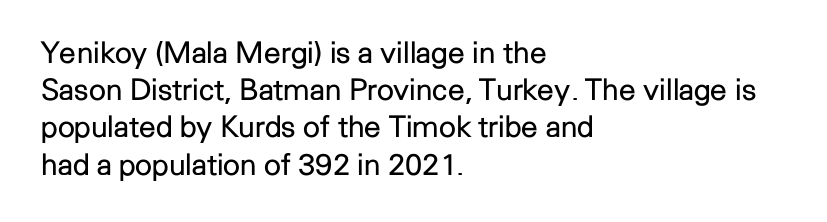
{"serif": "no", "italic": "no", "bold": "no", "weight": "regular", "width": "normal", "stroke_contrast": "low", "x_height": "medium", "monospaced": "no", "underline": "no", "align": "left", "line_spacing_ratio": 1.24, "letter_spacing": "normal", "letter_spacing_em": 0.0, "glyph_px": 30}
